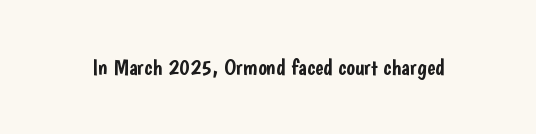
The image shows 23 px text type, upright; set normal letter spacing, not underlined.
